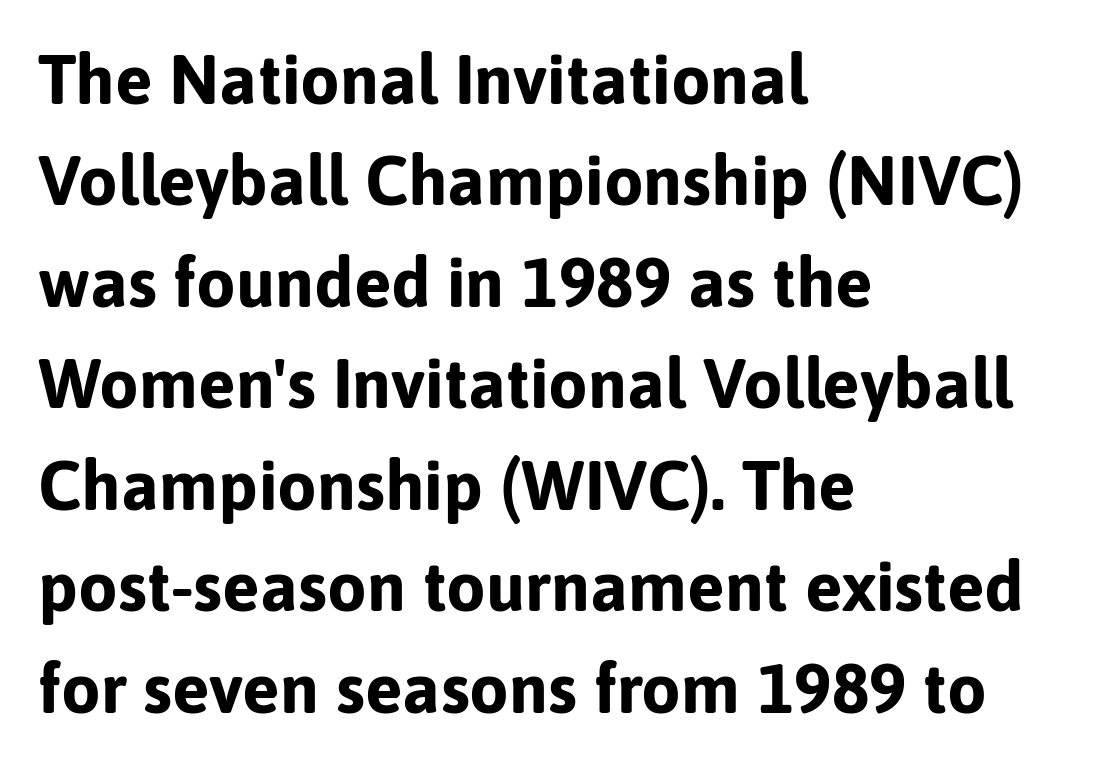
Q: Is the text bold? A: Yes.
Q: Is the text italic (slanted)? A: No, it is upright.
Q: Is the typeface a serif or a sans-serif typeface? A: Sans-serif.
Q: Is the text underlined? A: No.
Q: How is the paragraph aligned? A: Left-aligned.
Q: Is the spacing between letters normal or unusually wide? A: Normal.
Q: Is the spacing between lines tight, normal or loose? A: Normal.
Q: Width (condensed, normal, or wide)? A: Normal.
Q: Stroke contrast? A: Low.
Q: x-height? A: Medium.
Q: Monospaced? A: No.
